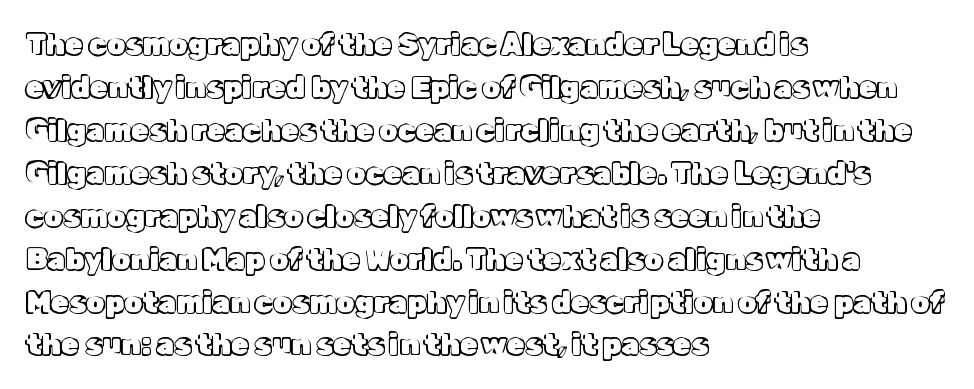
The passage shown is typed in a proportional face where columns would drift. Posture: upright roman. Short note: letters normally spaced. A typesetter would call this leading conventional body-copy spacing. Reading down the block, your eye returns to a fixed left position each line.
